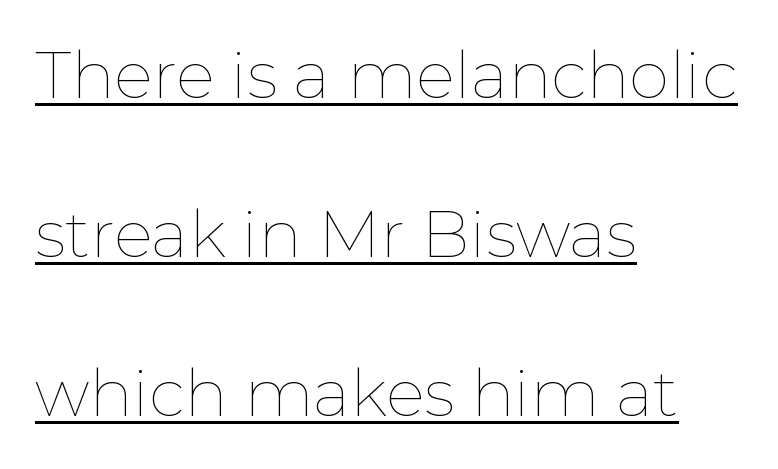
Q: Is the text bold? A: No.
Q: Is the text italic (slanted)? A: No, it is upright.
Q: Is the text underlined? A: Yes.
Q: How is the paragraph aligned? A: Left-aligned.
Q: Is the spacing between letters normal or unusually wide? A: Normal.
Q: Is the spacing between lines tight, normal or loose? A: Loose.
Q: Width (condensed, normal, or wide)? A: Normal.
Q: Stroke contrast? A: Low.
Q: x-height? A: Medium.
Q: Monospaced? A: No.
